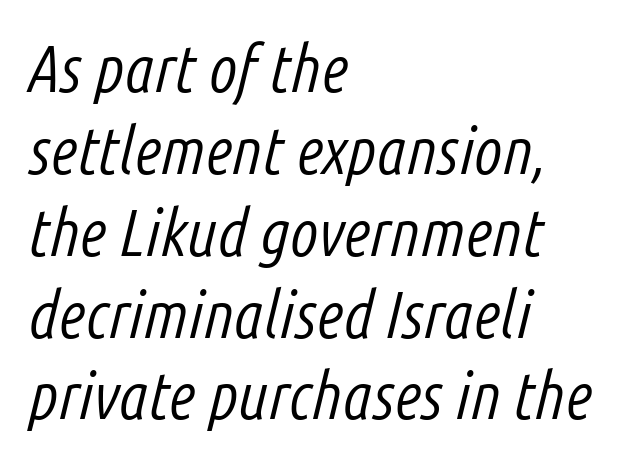
Note the varied advance widths — an 'i' is clearly narrower than an 'm'. The rendering anchors every line to the left-hand side. Nothing heavy about these letters — not bold at all. Nothing unusual about the tracking: characters are spaced as the font intends.
